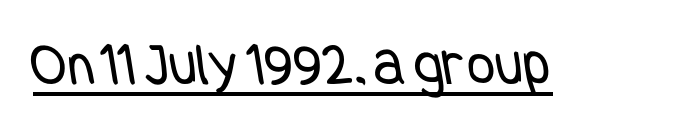
Q: Is the text bold? A: No.
Q: Is the typeface a serif or a sans-serif typeface? A: Sans-serif.
Q: Is the text underlined? A: Yes.
Q: Is the spacing between letters normal or unusually wide? A: Normal.
Q: Width (condensed, normal, or wide)? A: Condensed.
Q: Stroke contrast? A: Low.
Q: x-height? A: Large.
